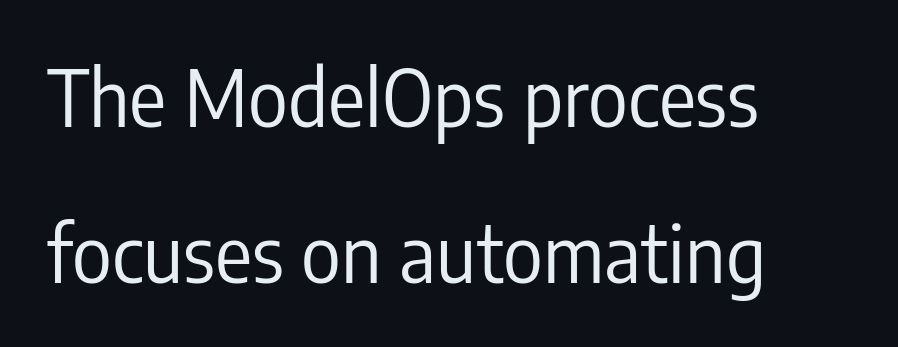
The image shows 77 px regular-weight, condensed sans-serif type, upright; set left-aligned, loose line spacing (2.02x), normal letter spacing, not underlined; low stroke contrast and a medium x-height.
